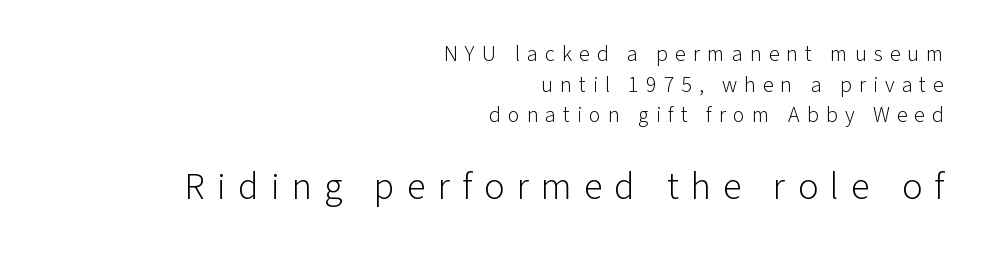
{"serif": "no", "italic": "no", "bold": "no", "weight": "light", "width": "normal", "stroke_contrast": "low", "x_height": "medium", "monospaced": "no", "underline": "no", "align": "right", "line_spacing": "normal", "line_spacing_ratio": 1.39, "letter_spacing": "wide", "letter_spacing_em": 0.32, "larger_block": "second", "size_ratio": 1.73, "glyph_px": 38}
